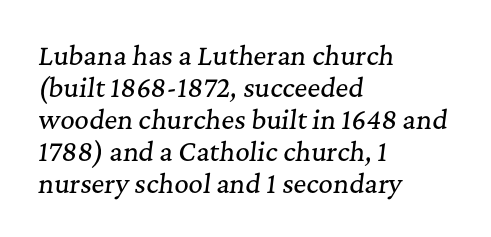
Notice how the stems are inclined rather than vertical — that's the hallmark of italics. The space directly below the letters is spotless. Does the copy run flush right? No — it runs flush left. How are the letters spaced? Ordinarily, with no added tracking. Horizontal bands of white between lines are of average thickness.
